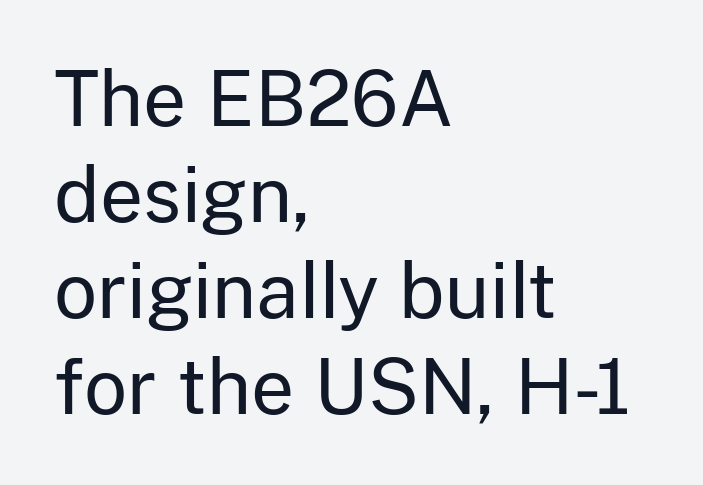
Q: Is the text bold? A: No.
Q: Is the text italic (slanted)? A: No, it is upright.
Q: Is the typeface a serif or a sans-serif typeface? A: Sans-serif.
Q: Is the text underlined? A: No.
Q: How is the paragraph aligned? A: Left-aligned.
Q: Is the spacing between letters normal or unusually wide? A: Normal.
Q: Is the spacing between lines tight, normal or loose? A: Normal.
Q: Width (condensed, normal, or wide)? A: Normal.
Q: Stroke contrast? A: Low.
Q: x-height? A: Medium.
Q: Monospaced? A: No.
